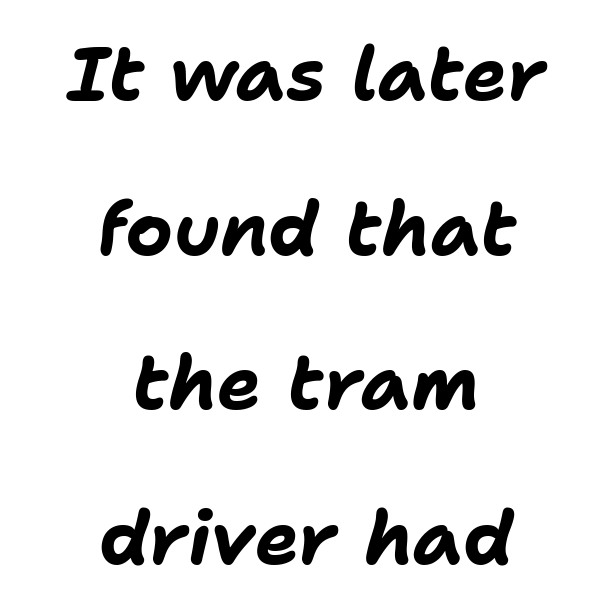
Q: Is the text bold? A: Yes.
Q: Is the text italic (slanted)? A: Yes, it leans right by about 11 degrees.
Q: Is the text underlined? A: No.
Q: How is the paragraph aligned? A: Centered.
Q: Is the spacing between letters normal or unusually wide? A: Normal.
Q: Is the spacing between lines tight, normal or loose? A: Loose.
Q: Width (condensed, normal, or wide)? A: Normal.
Q: Stroke contrast? A: Low.
Q: x-height? A: Medium.
Q: Monospaced? A: No.
